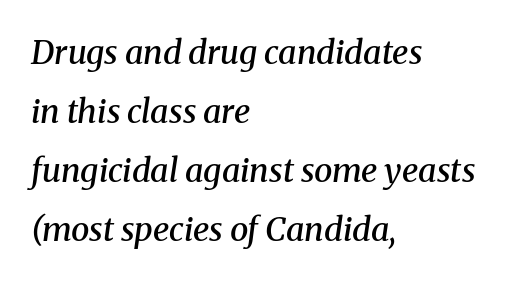
You could not count columns in this text — the font is proportionally spaced. Are there feet on the stems? There are — it's a serif. The glyphs have the mass of a demibold cut, below bold. Which margin do the lines hug? The left one — the right edge is uneven. The glyphs are unaccompanied by any horizontal stroke below them. Designer's note — italics engaged.
